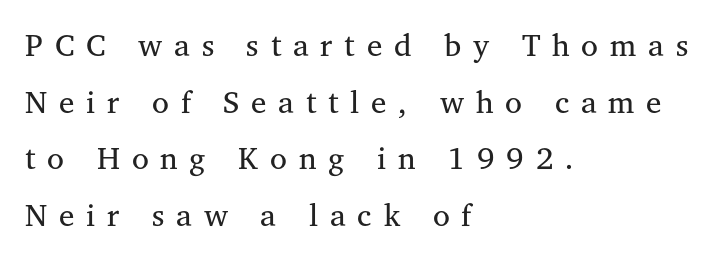
What stands out about the letter spacing? Its width — letters are far apart. The letters advance in unequal steps, a hallmark of proportional type. The specimen omits any rule beneath the text block's lines. The lines are quadded left.
